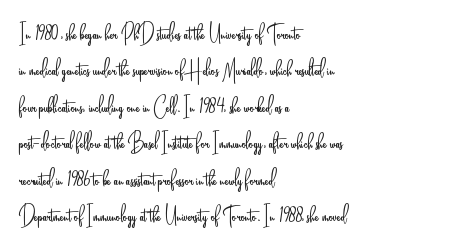
Q: Is the text bold? A: No.
Q: Is the text underlined? A: No.
Q: How is the paragraph aligned? A: Left-aligned.
Q: Is the spacing between letters normal or unusually wide? A: Normal.
Q: Is the spacing between lines tight, normal or loose? A: Normal.
